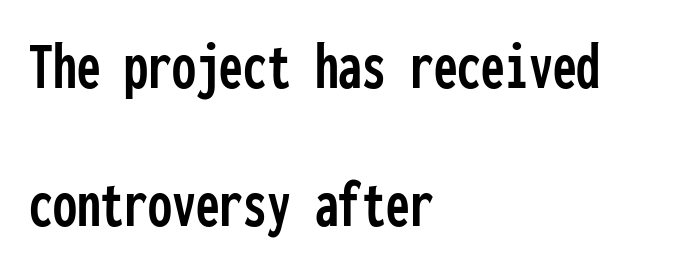
{"serif": "no", "italic": "no", "width": "condensed", "stroke_contrast": "low", "x_height": "medium", "monospaced": "yes", "underline": "no", "align": "left", "line_spacing": "loose", "line_spacing_ratio": 2.03, "letter_spacing": "normal", "letter_spacing_em": 0.0, "glyph_px": 68}
